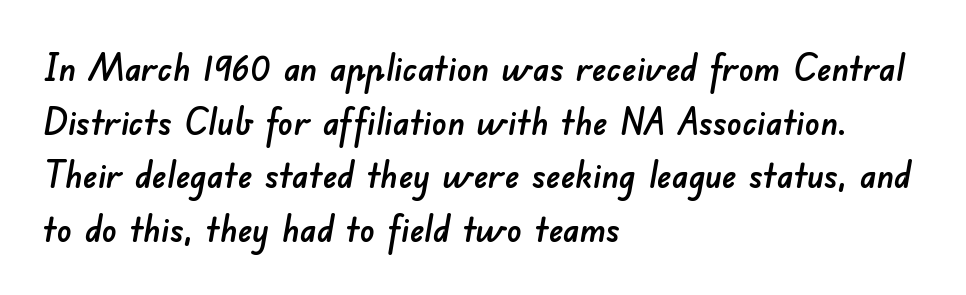
The image shows 37 px sans-serif type; set left-aligned, normal line spacing (1.45x), normal letter spacing, not underlined; low stroke contrast and a small x-height.
